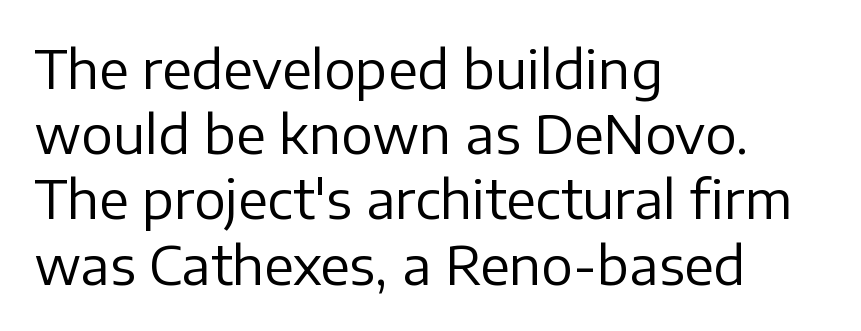
Q: Is the text bold? A: No.
Q: Is the text italic (slanted)? A: No, it is upright.
Q: Is the typeface a serif or a sans-serif typeface? A: Sans-serif.
Q: Is the text underlined? A: No.
Q: How is the paragraph aligned? A: Left-aligned.
Q: Is the spacing between letters normal or unusually wide? A: Normal.
Q: Width (condensed, normal, or wide)? A: Normal.
Q: Stroke contrast? A: Low.
Q: x-height? A: Medium.
Q: Monospaced? A: No.
